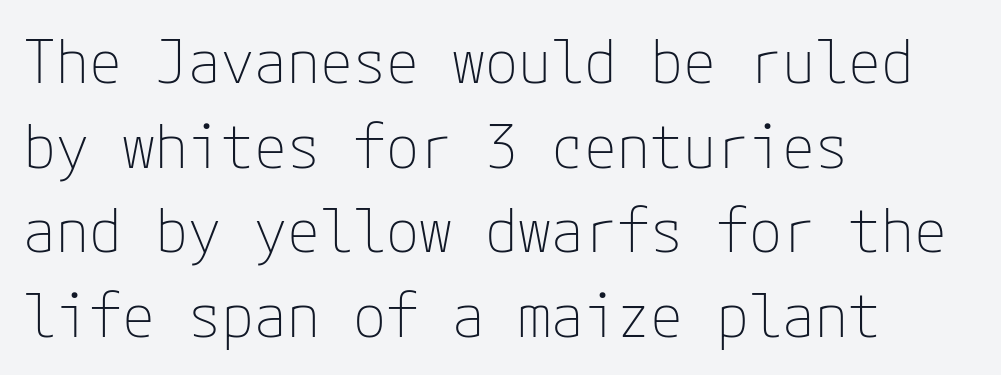
Q: Is the text bold? A: No.
Q: Is the text italic (slanted)? A: No, it is upright.
Q: Is the typeface a serif or a sans-serif typeface? A: Sans-serif.
Q: Is the text underlined? A: No.
Q: How is the paragraph aligned? A: Left-aligned.
Q: Is the spacing between letters normal or unusually wide? A: Normal.
Q: Is the spacing between lines tight, normal or loose? A: Normal.
Q: Width (condensed, normal, or wide)? A: Normal.
Q: Stroke contrast? A: Low.
Q: x-height? A: Medium.
